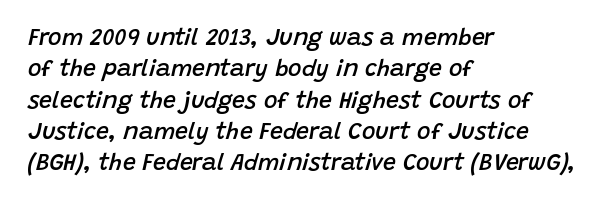
{"italic": "yes", "lean": "right", "slant_degrees": 15, "bold": "semi", "underline": "no", "align": "left", "line_spacing": "normal", "line_spacing_ratio": 1.36, "letter_spacing": "normal", "letter_spacing_em": 0.0, "glyph_px": 23}
